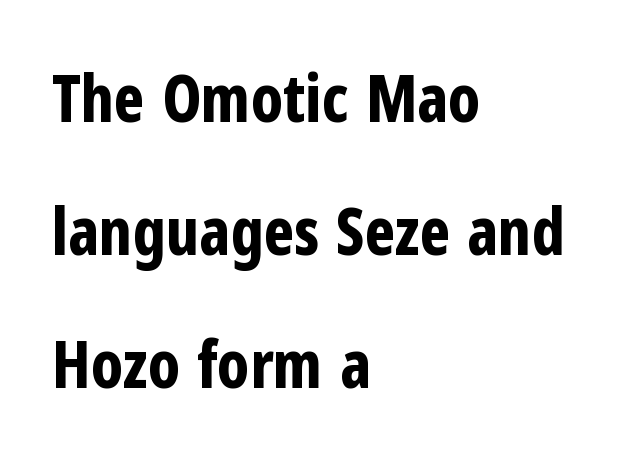
Q: Is the text bold? A: Yes.
Q: Is the text italic (slanted)? A: No, it is upright.
Q: Is the typeface a serif or a sans-serif typeface? A: Sans-serif.
Q: Is the text underlined? A: No.
Q: How is the paragraph aligned? A: Left-aligned.
Q: Is the spacing between letters normal or unusually wide? A: Normal.
Q: Is the spacing between lines tight, normal or loose? A: Loose.
Q: Width (condensed, normal, or wide)? A: Condensed.
Q: Stroke contrast? A: Low.
Q: x-height? A: Medium.
Q: Monospaced? A: No.
